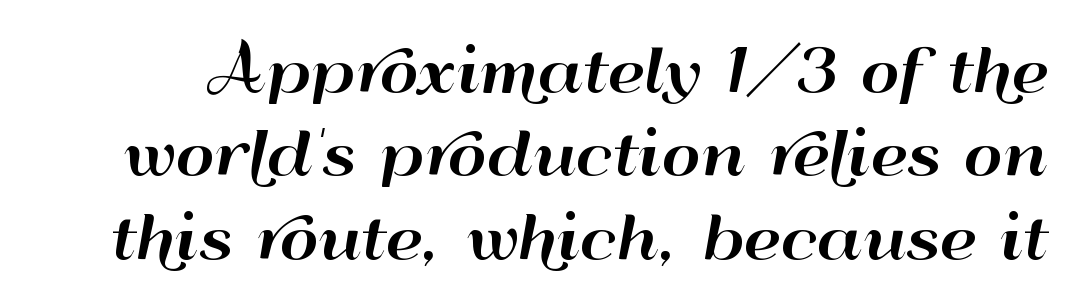
Q: Is the text italic (slanted)? A: Yes.
Q: Is the typeface a serif or a sans-serif typeface? A: Sans-serif.
Q: Is the text underlined? A: No.
Q: Is the spacing between letters normal or unusually wide? A: Normal.
Q: Is the spacing between lines tight, normal or loose? A: Normal.
Q: Width (condensed, normal, or wide)? A: Wide.
Q: Stroke contrast? A: High.
Q: x-height? A: Small.
Q: Monospaced? A: No.
